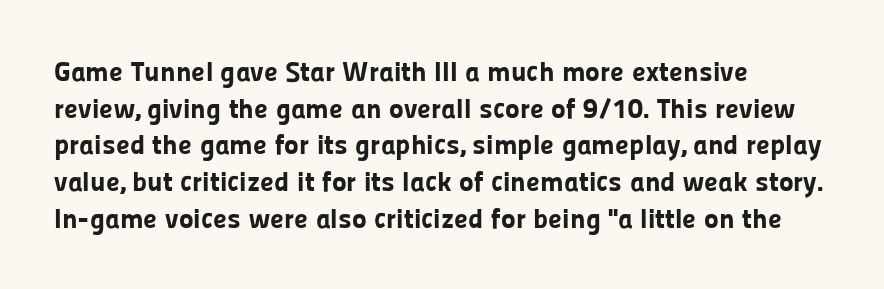
The image shows 28 px bold sans-serif type, upright; set left-aligned, normal line spacing (1.31x), normal letter spacing, not underlined; low stroke contrast and a medium x-height.
